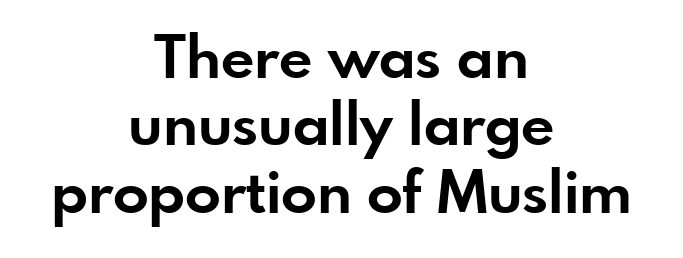
The image shows 59 px bold sans-serif type, upright; set centered, tight line spacing (1.14x), normal letter spacing, not underlined; low stroke contrast and a small x-height.
